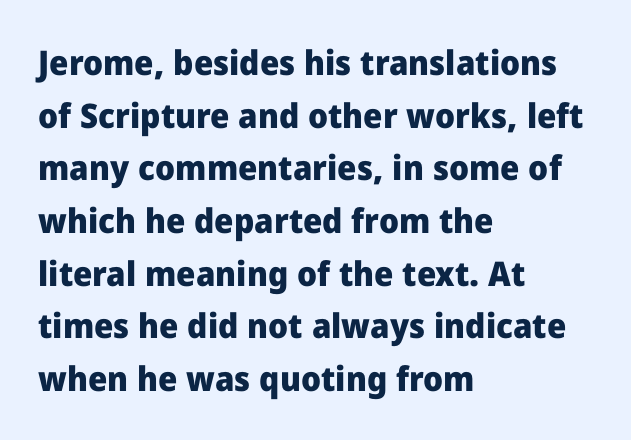
Q: Is the text bold? A: Yes.
Q: Is the text italic (slanted)? A: No, it is upright.
Q: Is the typeface a serif or a sans-serif typeface? A: Sans-serif.
Q: Is the text underlined? A: No.
Q: How is the paragraph aligned? A: Left-aligned.
Q: Is the spacing between letters normal or unusually wide? A: Normal.
Q: Is the spacing between lines tight, normal or loose? A: Normal.
Q: Width (condensed, normal, or wide)? A: Normal.
Q: Stroke contrast? A: Low.
Q: x-height? A: Medium.
Q: Monospaced? A: No.
